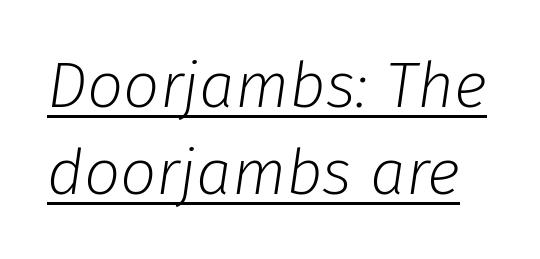
Q: Is the text bold? A: No.
Q: Is the text italic (slanted)? A: Yes, it leans right by about 8 degrees.
Q: Is the text underlined? A: Yes.
Q: Is the spacing between letters normal or unusually wide? A: Normal.
Q: Is the spacing between lines tight, normal or loose? A: Normal.
Q: Width (condensed, normal, or wide)? A: Normal.
Q: Stroke contrast? A: Low.
Q: x-height? A: Medium.
Q: Monospaced? A: No.
